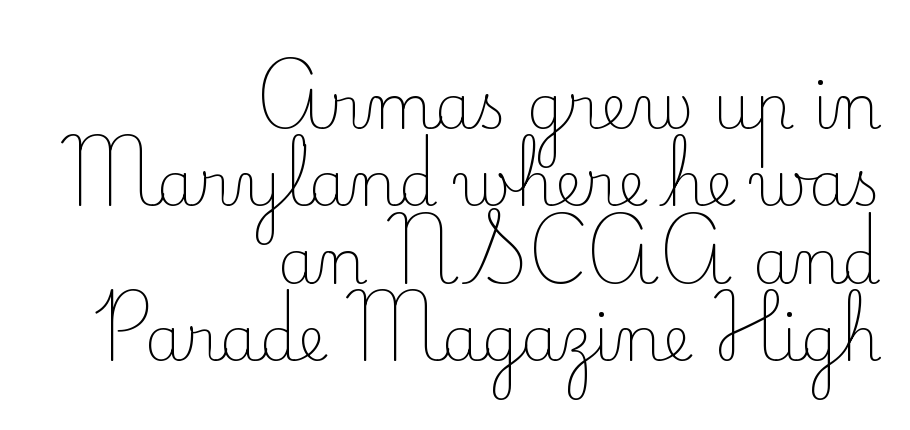
Q: Is the text bold? A: No.
Q: Is the text italic (slanted)? A: No, it is upright.
Q: Is the typeface a serif or a sans-serif typeface? A: Serif.
Q: Is the text underlined? A: No.
Q: How is the paragraph aligned? A: Right-aligned.
Q: Is the spacing between letters normal or unusually wide? A: Normal.
Q: Is the spacing between lines tight, normal or loose? A: Normal.
Q: Width (condensed, normal, or wide)? A: Normal.
Q: Stroke contrast? A: Low.
Q: x-height? A: Small.
Q: Monospaced? A: No.
